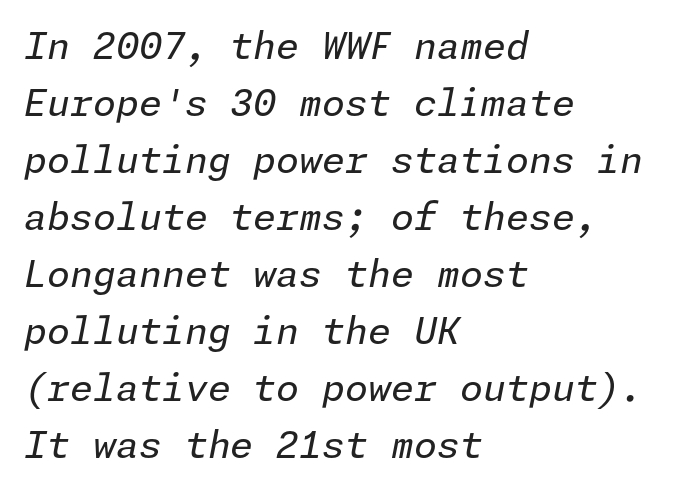
The image shows 37 px regular-weight type, italic (leaning right); set left-aligned, normal line spacing (1.54x), normal letter spacing, not underlined; low stroke contrast and a medium x-height.
